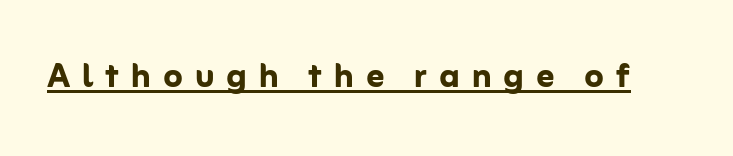
The image shows 44 px semibold sans-serif type, upright; set unusually wide letter spacing (+0.27 em), underlined; low stroke contrast and a medium x-height.
